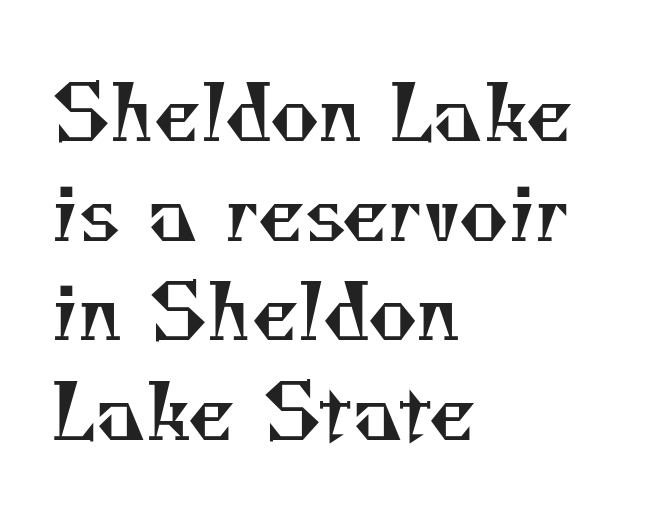
{"serif": "yes", "bold": "no", "weight": "regular", "width": "normal", "stroke_contrast": "medium", "x_height": "small", "monospaced": "no", "underline": "no", "align": "left", "line_spacing": "normal", "line_spacing_ratio": 1.31, "letter_spacing": "normal", "letter_spacing_em": 0.0, "glyph_px": 76}
